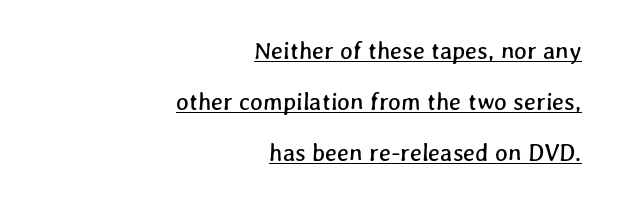
{"underline": "yes", "align": "right", "line_spacing": "loose", "line_spacing_ratio": 2.12, "letter_spacing": "normal", "letter_spacing_em": 0.0, "glyph_px": 24}
